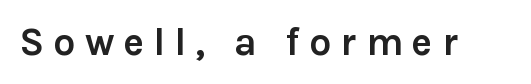
{"serif": "no", "italic": "no", "bold": "yes", "weight": "semibold", "width": "normal", "x_height": "medium", "monospaced": "no", "underline": "no", "letter_spacing": "wide", "letter_spacing_em": 0.24, "glyph_px": 39}
